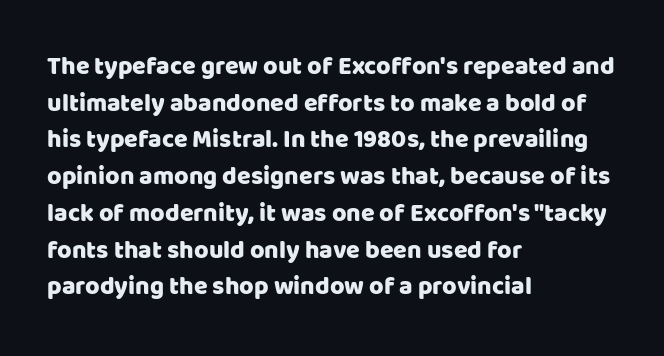
The image shows 25 px text type, upright; set left-aligned, normal line spacing (1.47x), normal letter spacing, not underlined.
